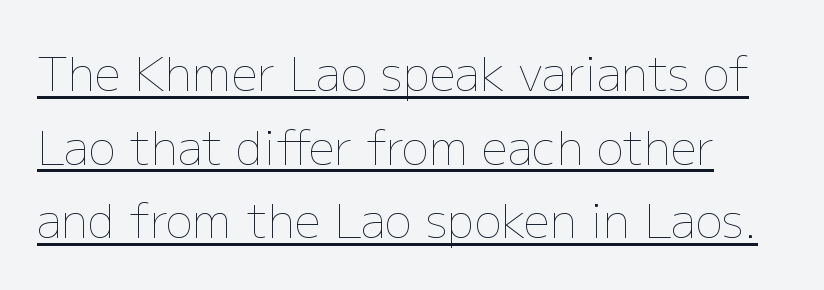
Q: Is the text bold? A: No.
Q: Is the text italic (slanted)? A: No, it is upright.
Q: Is the text underlined? A: Yes.
Q: Is the spacing between letters normal or unusually wide? A: Normal.
Q: Is the spacing between lines tight, normal or loose? A: Normal.
Q: Width (condensed, normal, or wide)? A: Normal.
Q: Stroke contrast? A: Low.
Q: x-height? A: Medium.
Q: Monospaced? A: No.
